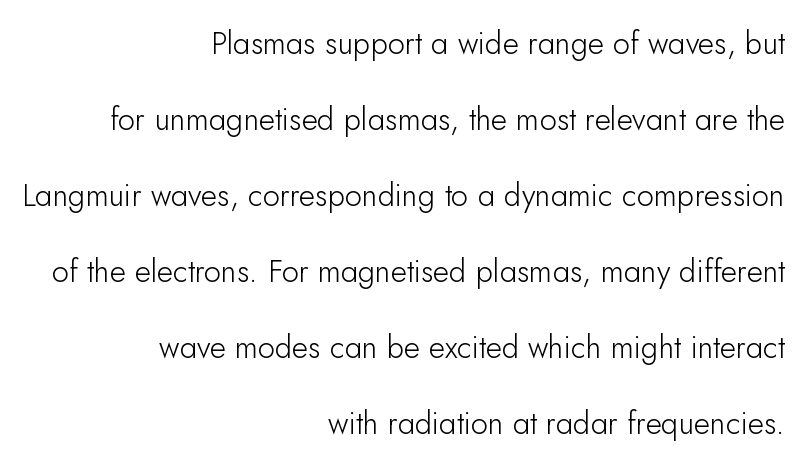
The image shows 31 px light sans-serif type, upright; set right-aligned, loose line spacing (2.45x), normal letter spacing, not underlined; low stroke contrast and a small x-height.
